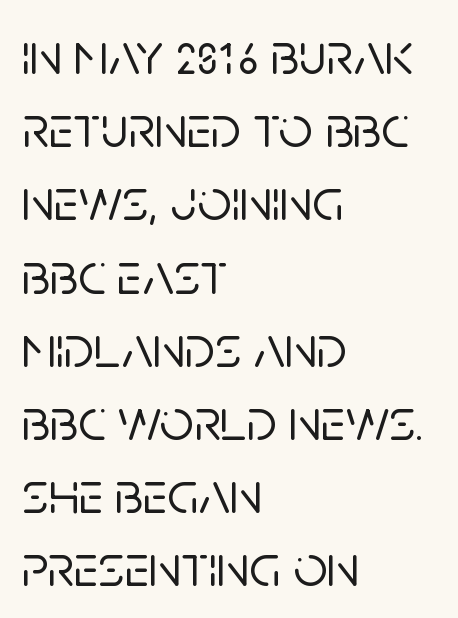
The lettering holds an erect, upright posture throughout. Regarding serifs, this sample does without them. The rendering uses natural spacing where letterforms have individual widths. The zone under the glyphs is completely vacant. The paragraph has a hard left edge and a soft right edge. Each word holds together tightly as a unit, with standard inter-letter gaps.
